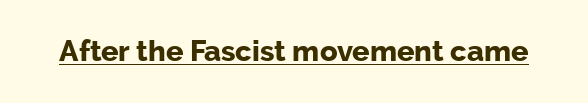
A roman cut, with each character standing at attention. Look at the tracking — it's just the regular setting, nothing added. Note the varied advance widths — an 'i' is clearly narrower than an 'm'. The characters look thick and weighty, a clear bold.
